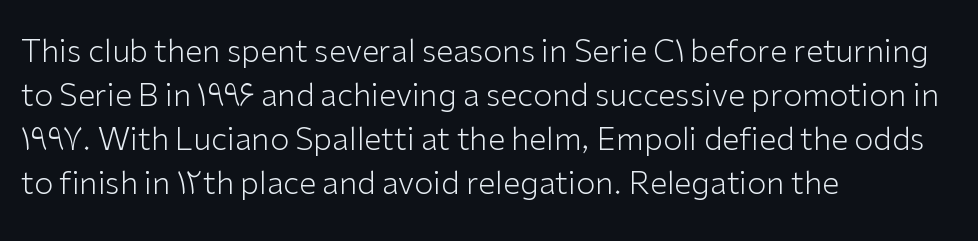
The image shows 31 px light sans-serif type, upright; set left-aligned, normal line spacing (1.42x), normal letter spacing, not underlined; low stroke contrast and a medium x-height.
